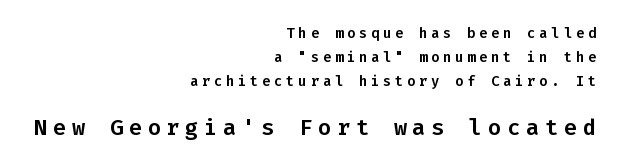
{"italic": "no", "underline": "no", "align": "right", "line_spacing_ratio": 1.71, "letter_spacing": "wide", "letter_spacing_em": 0.26, "larger_block": "second", "size_ratio": 1.57, "glyph_px": 22}
